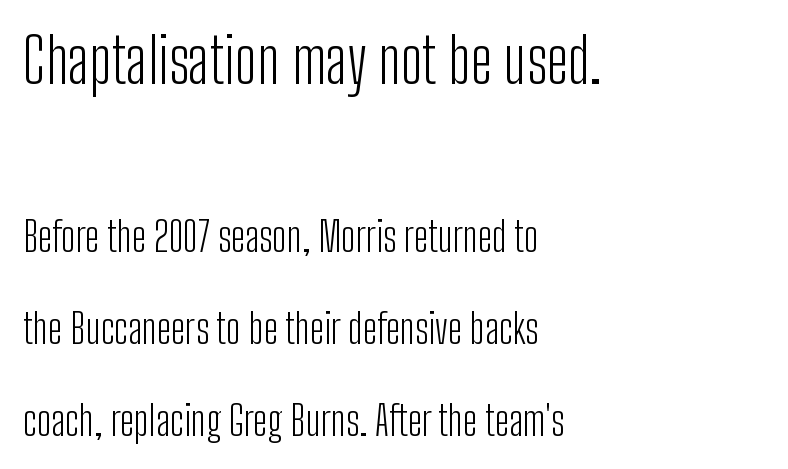
Q: Is the text bold? A: No.
Q: Is the text italic (slanted)? A: No, it is upright.
Q: Is the typeface a serif or a sans-serif typeface? A: Sans-serif.
Q: Is the text underlined? A: No.
Q: How is the paragraph aligned? A: Left-aligned.
Q: Is the spacing between letters normal or unusually wide? A: Normal.
Q: Is the spacing between lines tight, normal or loose? A: Loose.
Q: Which block of text is set in a larger size, the first (top) or the second (bottom)? A: The first (top) one.
Q: Width (condensed, normal, or wide)? A: Condensed.
Q: Stroke contrast? A: Low.
Q: x-height? A: Medium.
Q: Monospaced? A: No.
